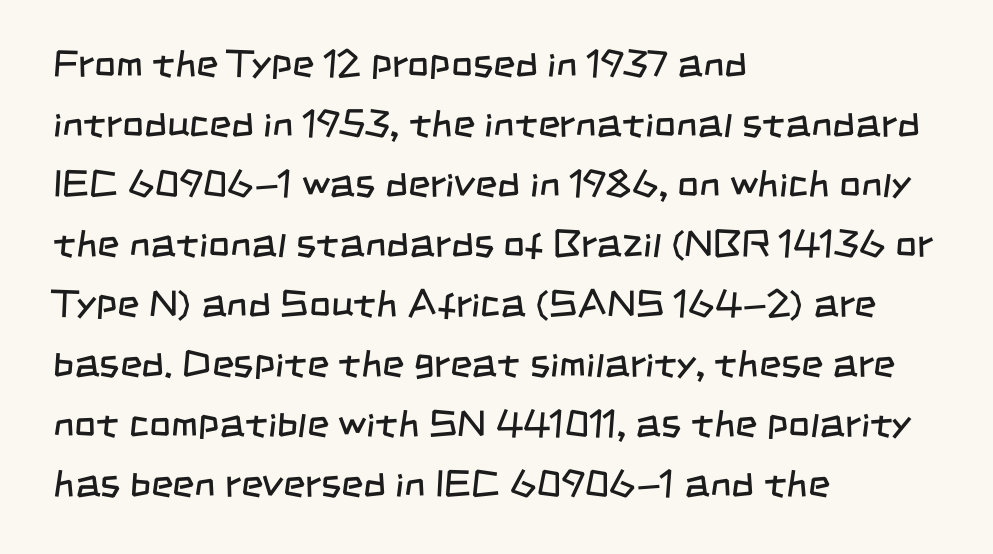
The gap between lines stays unmarked. These lines are rendered in a variable-pitch font. Compared with a centered layout, this one pins lines to the left instead. Each new line begins a customary step beneath the previous one. Compared with typical body copy, the letter spacing here is the same.
